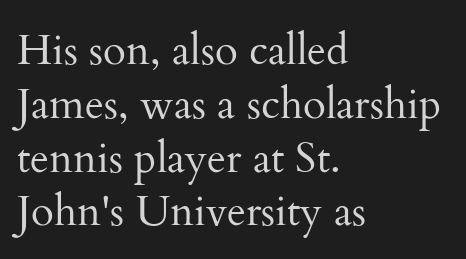
Q: Is the text bold? A: No.
Q: Is the text italic (slanted)? A: No, it is upright.
Q: Is the typeface a serif or a sans-serif typeface? A: Serif.
Q: Is the text underlined? A: No.
Q: How is the paragraph aligned? A: Left-aligned.
Q: Is the spacing between letters normal or unusually wide? A: Normal.
Q: Is the spacing between lines tight, normal or loose? A: Normal.
Q: Width (condensed, normal, or wide)? A: Normal.
Q: Stroke contrast? A: Medium.
Q: x-height? A: Small.
Q: Monospaced? A: No.
